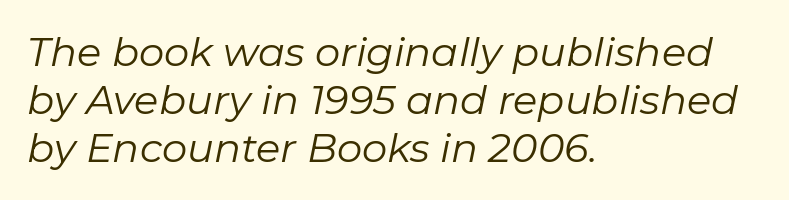
The gaps between neighbouring characters are ordinary and unremarkable. Check under the words: just untouched page. This sample has the flowing, uneven cadence of proportional lettering. Stem width sits at or under what a default text font uses.
